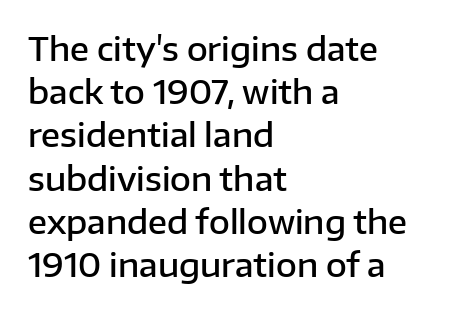
{"serif": "no", "italic": "no", "bold": "semi", "weight": "semibold", "width": "normal", "stroke_contrast": "low", "x_height": "medium", "monospaced": "no", "underline": "no", "align": "left", "line_spacing": "normal", "line_spacing_ratio": 1.35, "letter_spacing": "normal", "letter_spacing_em": 0.0, "glyph_px": 32}
